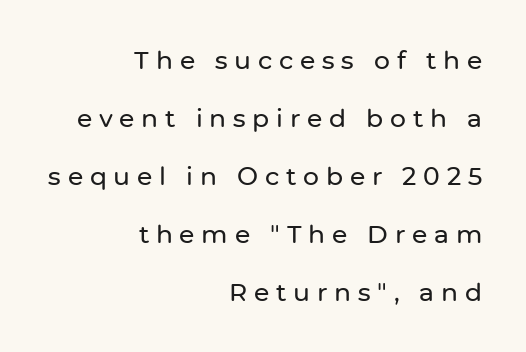
The image shows 25 px text type, upright; set right-aligned, loose line spacing (2.32x), unusually wide letter spacing (+0.27 em), not underlined.
